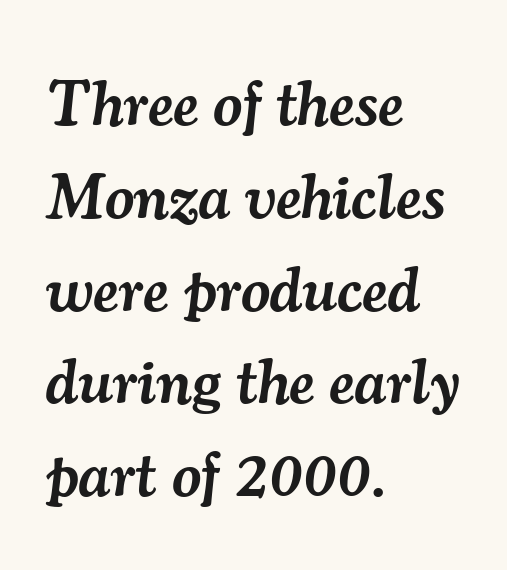
The image shows 64 px semibold serif type, italic (leaning right); set left-aligned, normal line spacing (1.45x), normal letter spacing, not underlined; medium stroke contrast and a small x-height.
